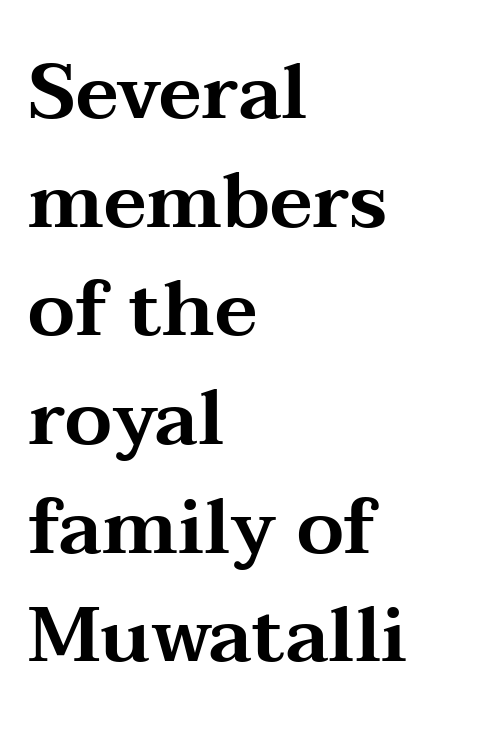
Alignment: flush left. Has an underline been added? It has not. The rendering uses a moderate line-height, typical for paragraphs. When letters stand straight like this, we call the style roman or upright.
